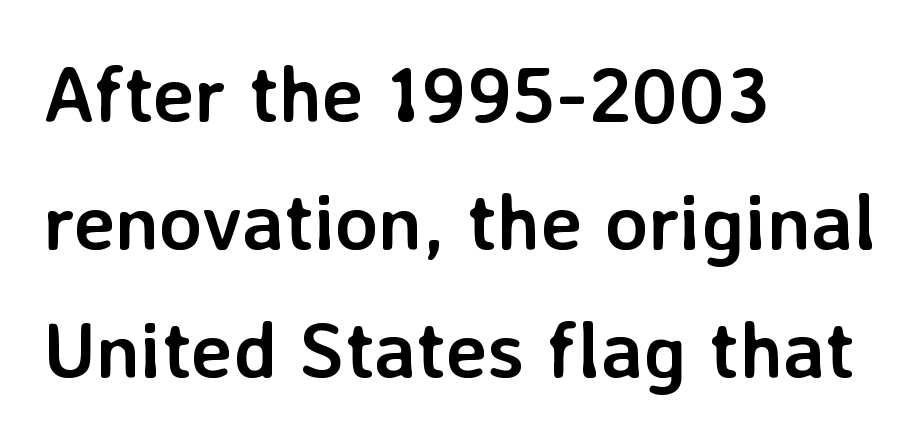
{"serif": "no", "italic": "no", "bold": "yes", "weight": "semibold", "width": "normal", "stroke_contrast": "low", "x_height": "medium", "monospaced": "no", "underline": "no", "align": "left", "line_spacing": "normal", "line_spacing_ratio": 1.62, "letter_spacing": "normal", "letter_spacing_em": 0.0, "glyph_px": 79}
